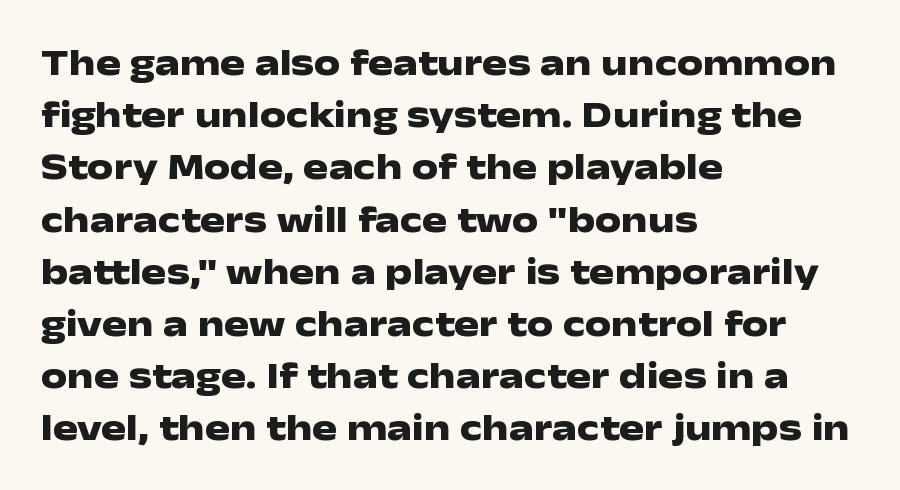
The image shows 37 px heavy, wide sans-serif type, upright; set left-aligned, normal line spacing (1.41x), normal letter spacing, not underlined; low stroke contrast and a medium x-height.
